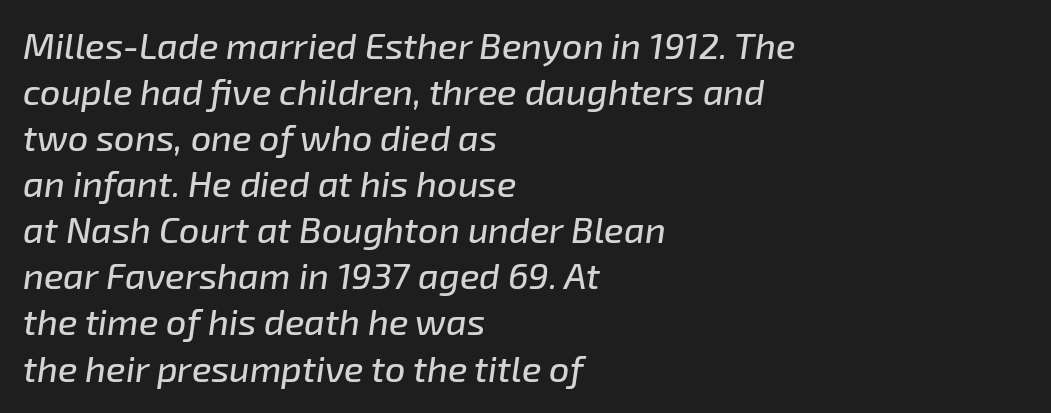
{"italic": "yes", "lean": "right", "slant_degrees": 8, "width": "normal", "stroke_contrast": "low", "x_height": "medium", "monospaced": "no", "underline": "no", "align": "left", "line_spacing": "normal", "line_spacing_ratio": 1.28, "letter_spacing": "normal", "letter_spacing_em": 0.0, "glyph_px": 36}
